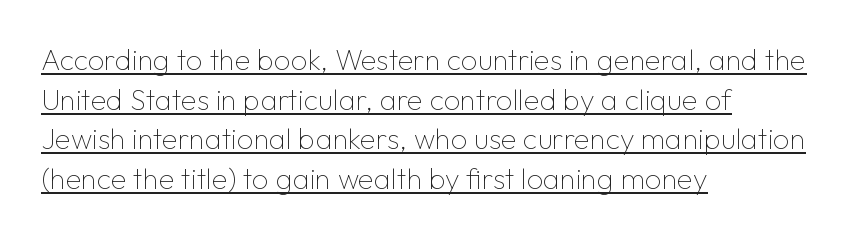
The image shows 29 px thin sans-serif type, upright; set left-aligned, normal line spacing (1.37x), normal letter spacing, underlined; low stroke contrast and a medium x-height.
